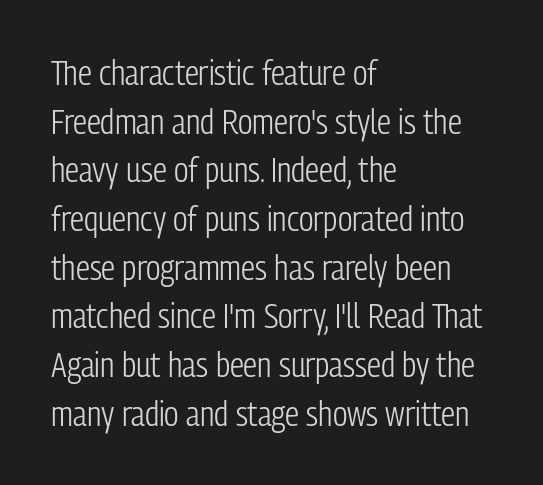
Baseline-to-baseline distance is the conventional proportion of letter height. This rendering features lettering with no underline. You could call the tracking neutral — neither tight nor loose. Alignment: flush left. Tall strokes in this sample are plumb rather than angled. Bold? No — there's no thickening of the strokes.
